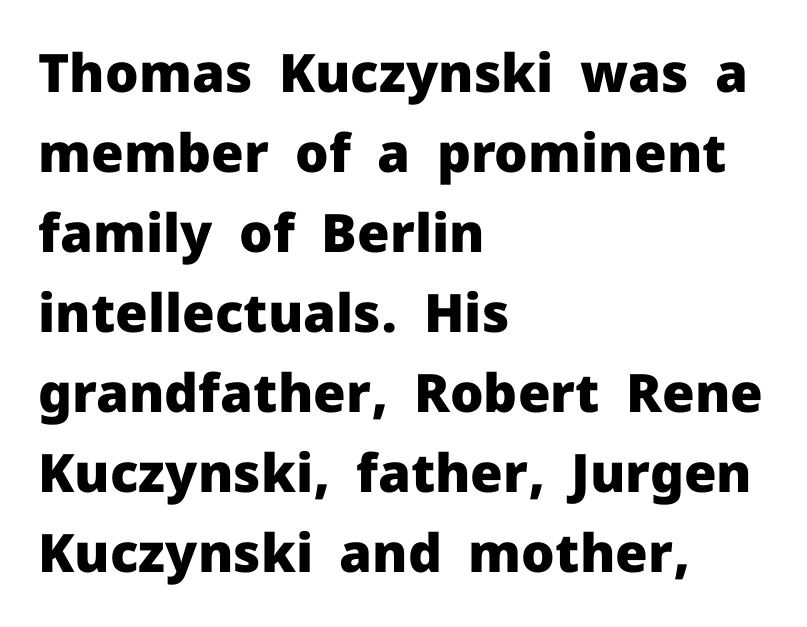
{"serif": "no", "italic": "no", "bold": "yes", "weight": "heavy", "width": "normal", "stroke_contrast": "low", "x_height": "medium", "monospaced": "no", "underline": "no", "align": "left", "line_spacing": "normal", "line_spacing_ratio": 1.51, "letter_spacing": "normal", "letter_spacing_em": 0.0, "glyph_px": 53}
